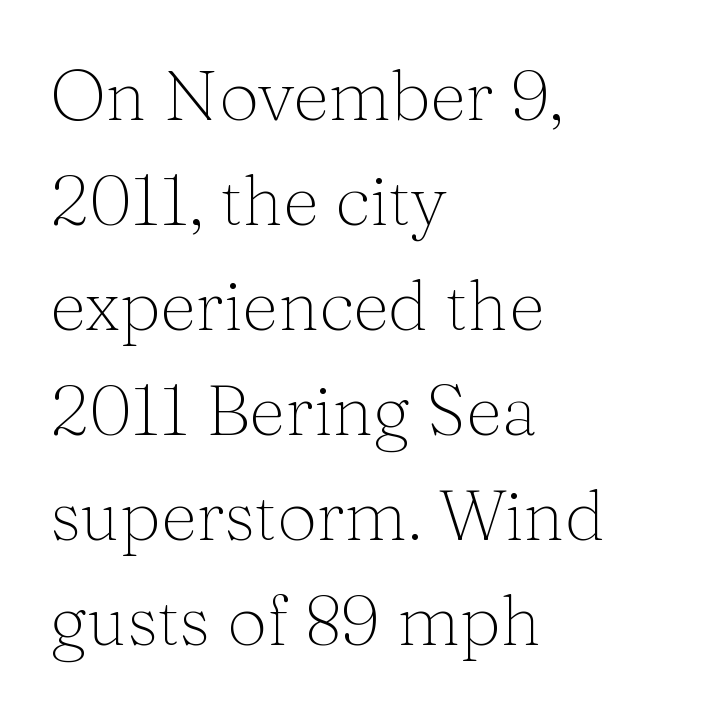
Proportional: the letters do not fall into vertical columns. The typesetting does not lean heavy: it is not bold. Teacher's note: observe the even left margin — that is flush-left alignment. A typesetter would mark this as roman, not italic.
